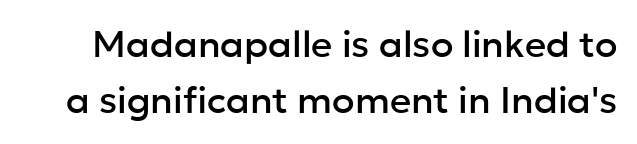
This is roman type, the default non-slanted kind. Check where the strokes stop: nothing finishes them off — pure sans. You could call the tracking neutral — neither tight nor loose. How would I describe the line gaps? Plain and ordinary. Spacing verdict: proportional, widths tailored to each character. Only glyphs here, with clear space below each row.
